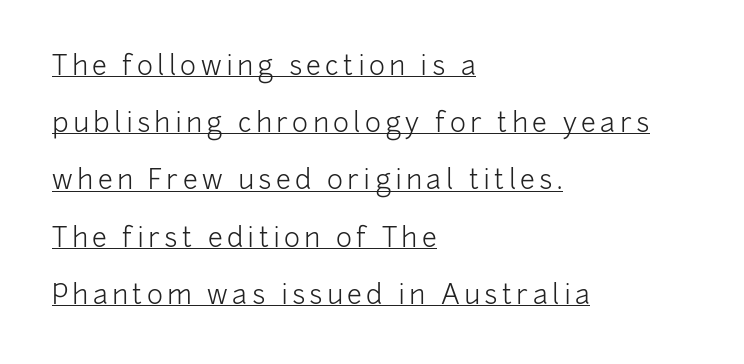
Q: Is the text bold? A: No.
Q: Is the text italic (slanted)? A: No, it is upright.
Q: Is the text underlined? A: Yes.
Q: How is the paragraph aligned? A: Left-aligned.
Q: Is the spacing between lines tight, normal or loose? A: Loose.
